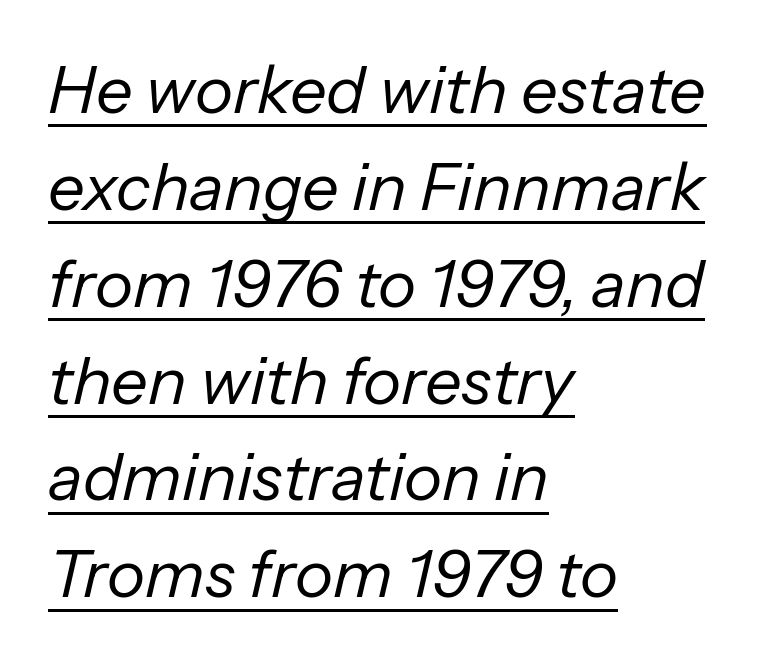
Regular leading. How are the letters spaced? Ordinarily, with no added tracking. Looks like regular typesetting: each glyph gets only the width it needs. Like a heading marked for emphasis, these lines bear an underscore. Is the block centered? No — it sits flush against the left margin.
